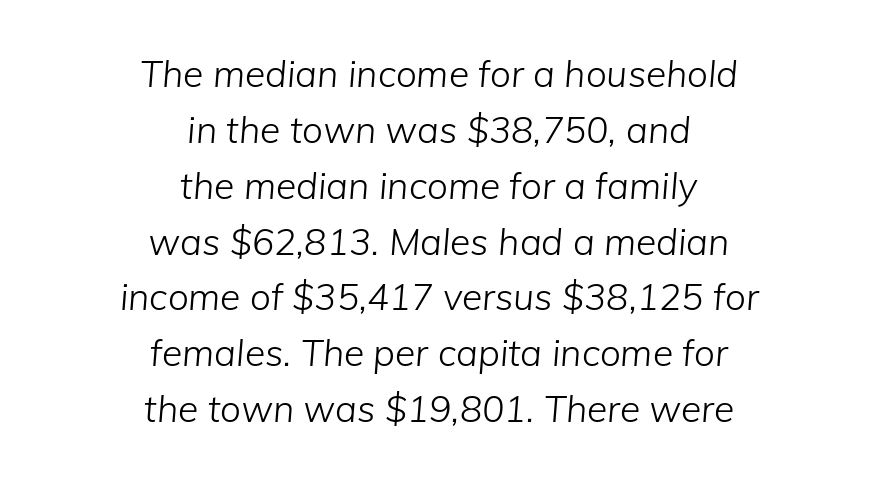
The image shows 37 px light type, italic (leaning right); set centered, normal line spacing (1.51x), normal letter spacing, not underlined; low stroke contrast and a medium x-height.
